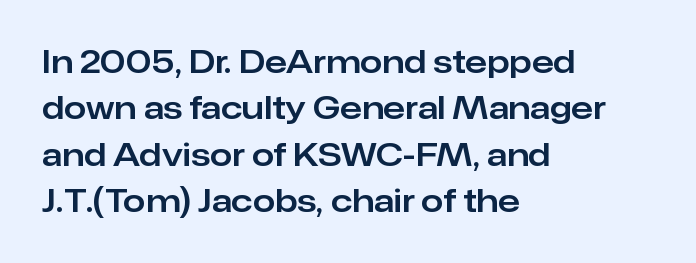
{"serif": "no", "italic": "no", "width": "normal", "stroke_contrast": "low", "x_height": "medium", "monospaced": "no", "underline": "no", "align": "left", "line_spacing": "normal", "line_spacing_ratio": 1.45, "letter_spacing": "normal", "letter_spacing_em": 0.0, "glyph_px": 32}
